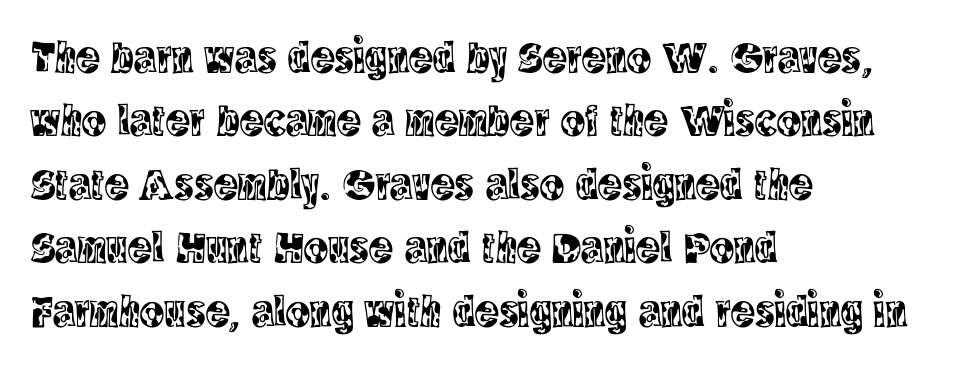
The image shows 45 px condensed serif type, upright; set left-aligned, normal line spacing (1.41x), normal letter spacing, not underlined; a large x-height.
